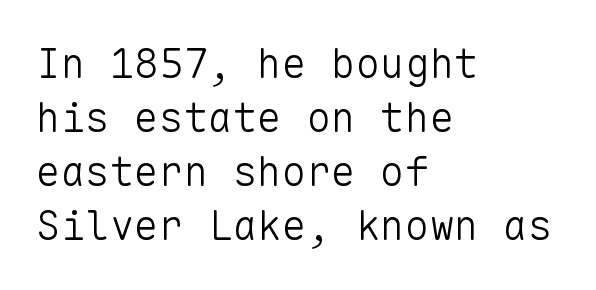
The image shows 41 px light sans-serif type, upright, monospaced; set left-aligned, normal line spacing (1.32x), normal letter spacing, not underlined; low stroke contrast and a medium x-height.
